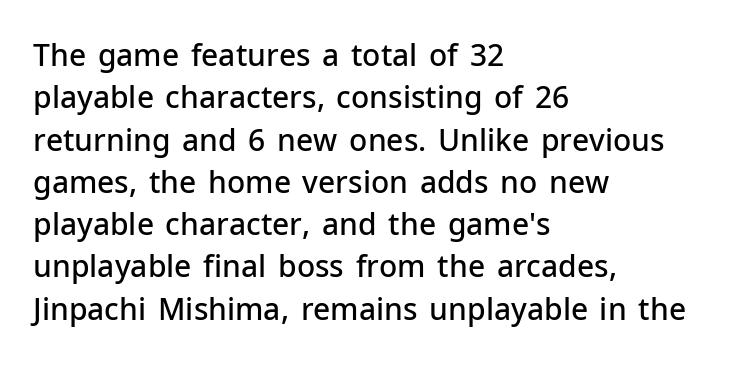
Moderately thickened strokes mark this as semibold type. Think of a printed novel: that variable character pitch is what you see here. Upright lettering throughout. The vertical gap from one line to the next is medium.
